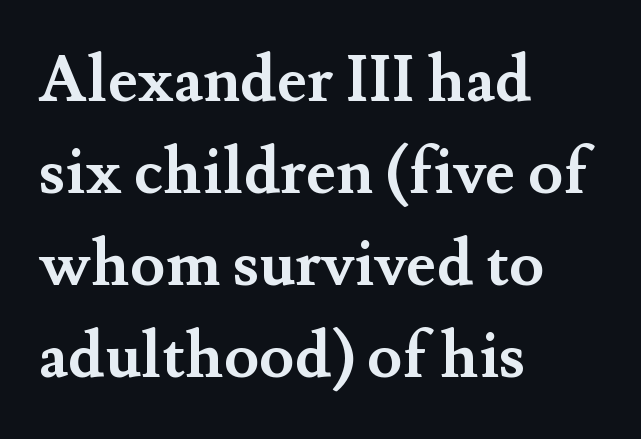
{"serif": "yes", "italic": "no", "bold": "yes", "weight": "semibold", "width": "normal", "stroke_contrast": "medium", "x_height": "small", "monospaced": "no", "underline": "no", "align": "left", "line_spacing": "normal", "line_spacing_ratio": 1.44, "letter_spacing": "normal", "letter_spacing_em": 0.0, "glyph_px": 64}
